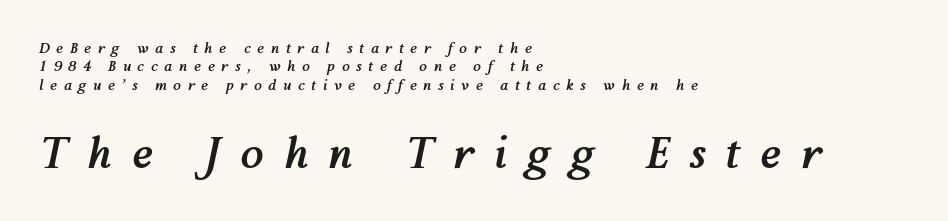
Q: Is the text bold? A: Yes.
Q: Is the text italic (slanted)? A: Yes, it leans right by about 12 degrees.
Q: Is the text underlined? A: No.
Q: How is the paragraph aligned? A: Left-aligned.
Q: Is the spacing between letters normal or unusually wide? A: Unusually wide.
Q: Is the spacing between lines tight, normal or loose? A: Normal.
Q: Which block of text is set in a larger size, the first (top) or the second (bottom)? A: The second (bottom) one.
Q: Width (condensed, normal, or wide)? A: Normal.
Q: Stroke contrast? A: Medium.
Q: x-height? A: Medium.
Q: Monospaced? A: No.
